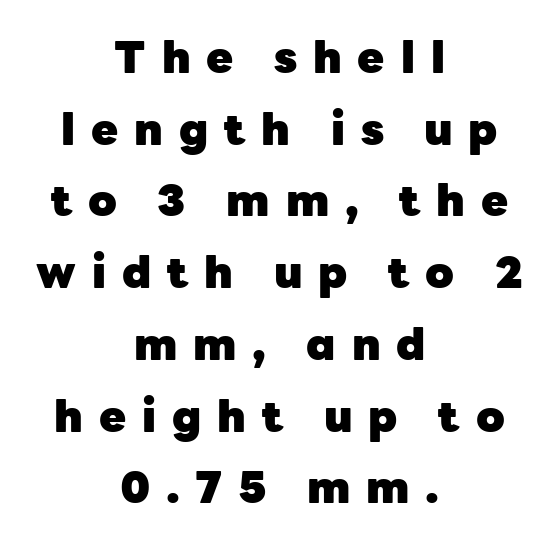
{"serif": "no", "italic": "no", "bold": "yes", "weight": "heavy", "width": "normal", "stroke_contrast": "low", "x_height": "medium", "monospaced": "no", "underline": "no", "align": "center", "line_spacing": "normal", "line_spacing_ratio": 1.63, "letter_spacing": "wide", "letter_spacing_em": 0.36, "glyph_px": 44}
